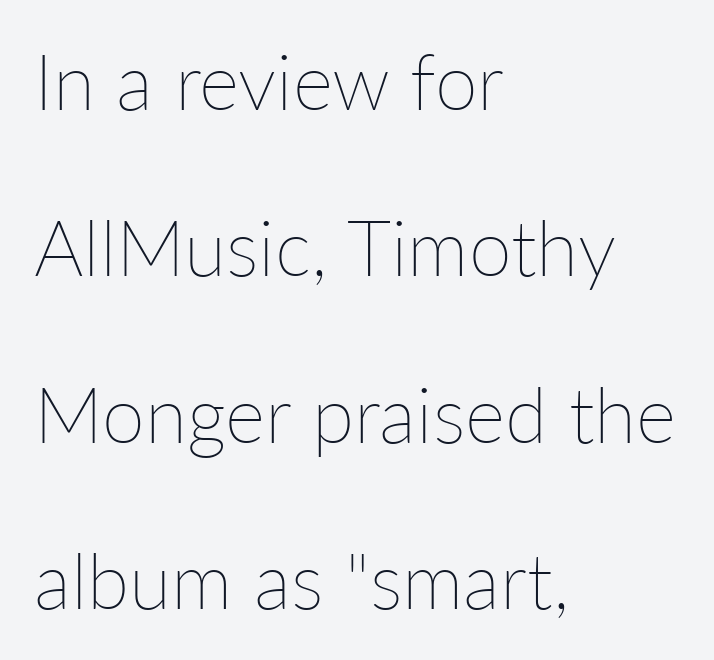
Line starts are locked; line ends wander. Inter-character spacing is left at the font's built-in metrics. Think of a printed novel: that variable character pitch is what you see here. Descenders are the only things crossing below the line.
